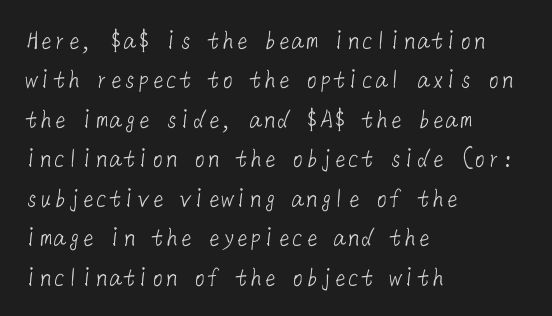
The image shows 28 px light sans-serif type; set left-aligned, normal line spacing (1.41x), normal letter spacing, not underlined; low stroke contrast and a medium x-height.
